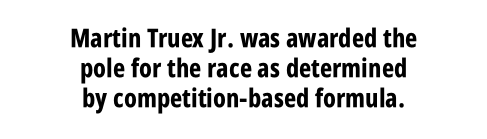
The image shows 26 px bold type, upright; set centered, line spacing 1.16x, normal letter spacing, not underlined.
